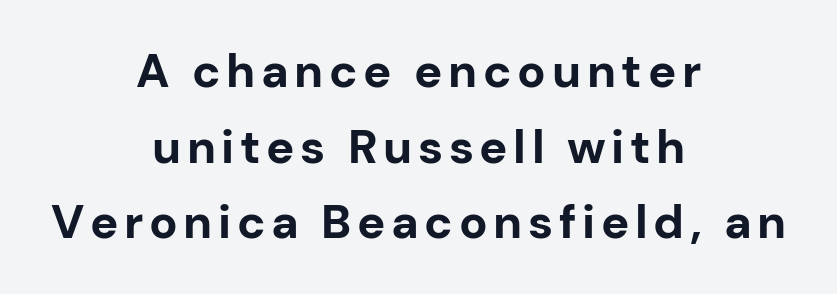
Q: Is the text bold? A: Yes.
Q: Is the text italic (slanted)? A: No, it is upright.
Q: Is the typeface a serif or a sans-serif typeface? A: Sans-serif.
Q: Is the text underlined? A: No.
Q: How is the paragraph aligned? A: Centered.
Q: Is the spacing between lines tight, normal or loose? A: Normal.
Q: Width (condensed, normal, or wide)? A: Normal.
Q: Stroke contrast? A: Low.
Q: x-height? A: Medium.
Q: Monospaced? A: No.
